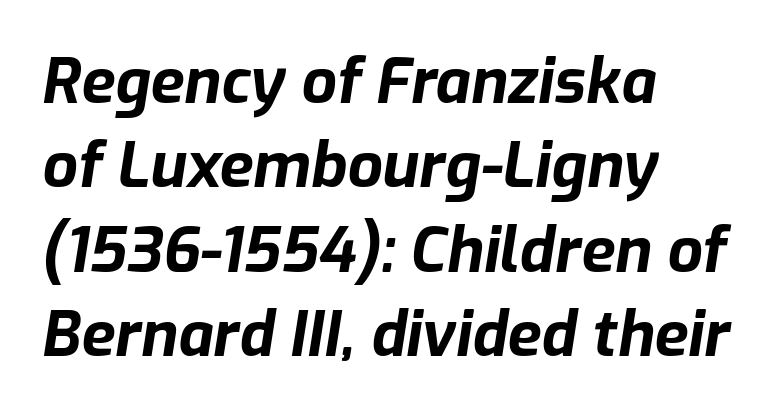
{"italic": "yes", "lean": "right", "slant_degrees": 9, "bold": "yes", "weight": "bold", "width": "normal", "stroke_contrast": "low", "x_height": "medium", "monospaced": "no", "underline": "no", "align": "left", "line_spacing": "normal", "line_spacing_ratio": 1.36, "letter_spacing": "normal", "letter_spacing_em": 0.0, "glyph_px": 62}
